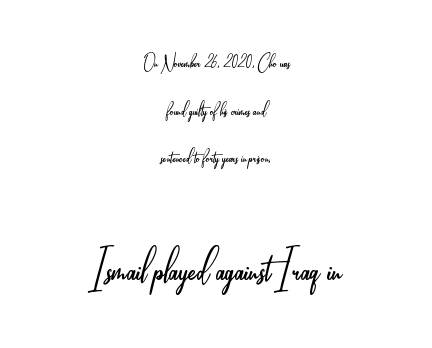
A centered setting, common on invitations and titles, is used for this passage. Look at the tracking — it's just the regular setting, nothing added. Heft: none added — not bold.
